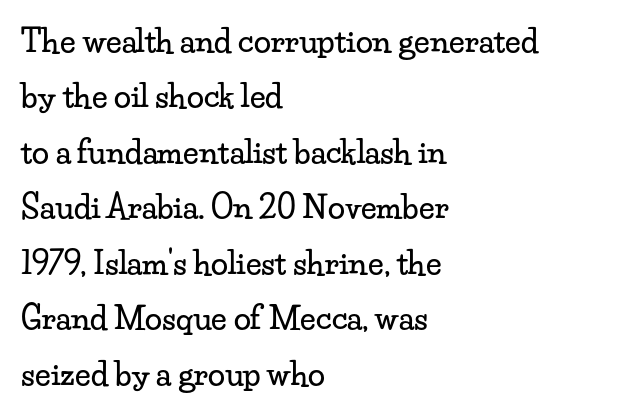
{"serif": "yes", "italic": "no", "width": "wide", "stroke_contrast": "low", "x_height": "small", "monospaced": "no", "underline": "no", "align": "left", "line_spacing_ratio": 1.79, "letter_spacing": "normal", "letter_spacing_em": 0.0, "glyph_px": 31}
